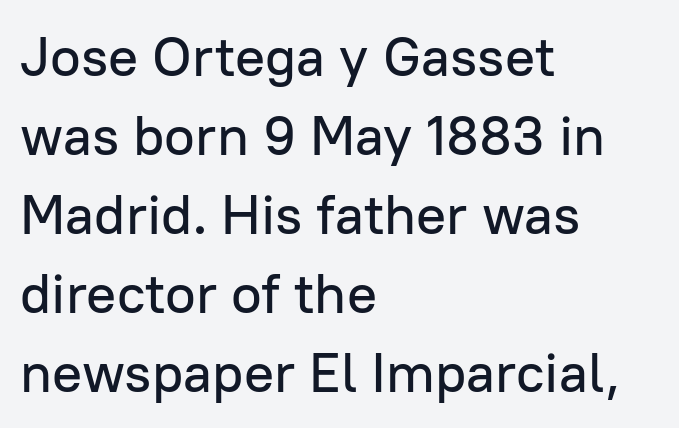
The image shows 56 px sans-serif type, upright; set left-aligned, normal line spacing (1.41x), normal letter spacing, not underlined; low stroke contrast and a medium x-height.
